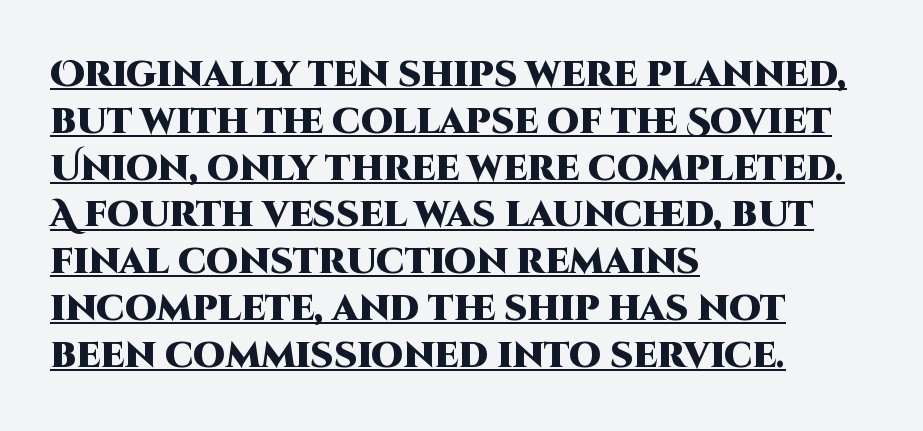
{"serif": "no", "italic": "no", "bold": "yes", "weight": "heavy", "width": "normal", "stroke_contrast": "high", "x_height": "large", "monospaced": "no", "underline": "yes", "align": "left", "line_spacing": "normal", "line_spacing_ratio": 1.3, "letter_spacing": "normal", "letter_spacing_em": 0.0, "glyph_px": 36}
